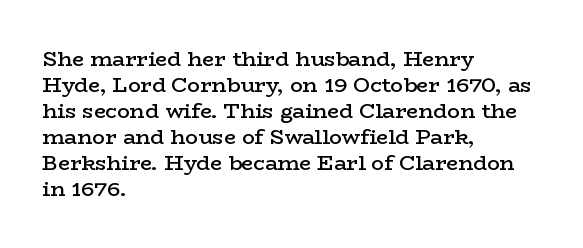
Q: Is the text bold? A: Semi-bold.
Q: Is the text italic (slanted)? A: No, it is upright.
Q: Is the text underlined? A: No.
Q: How is the paragraph aligned? A: Left-aligned.
Q: Is the spacing between letters normal or unusually wide? A: Normal.
